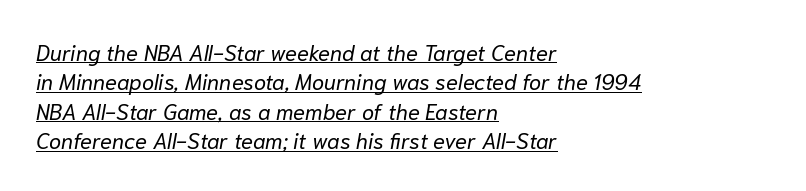
Every row of glyphs begins at an identical x-position on the left. Emphasis is given by a line drawn under the lettering. In terms of posture, this sample is oblique. The rendering keeps characters at their native spacing.
